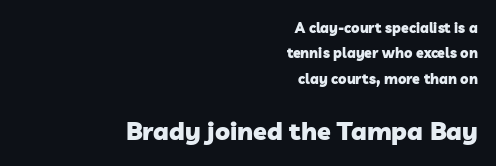
The image shows 25 px bold type; set right-aligned, line spacing 1.81x, normal letter spacing, not underlined; the second (bottom) block is 1.79x larger.
